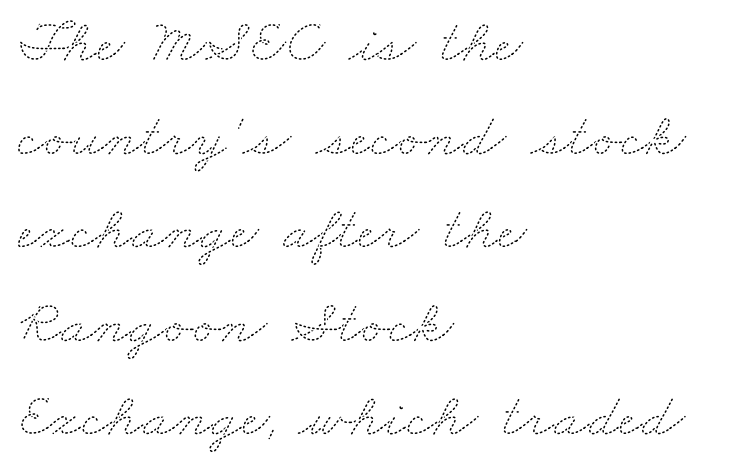
Q: Is the text bold? A: No.
Q: Is the text underlined? A: No.
Q: How is the paragraph aligned? A: Left-aligned.
Q: Is the spacing between letters normal or unusually wide? A: Normal.
Q: Is the spacing between lines tight, normal or loose? A: Normal.
Q: Width (condensed, normal, or wide)? A: Wide.
Q: Stroke contrast? A: Medium.
Q: x-height? A: Small.
Q: Monospaced? A: No.
